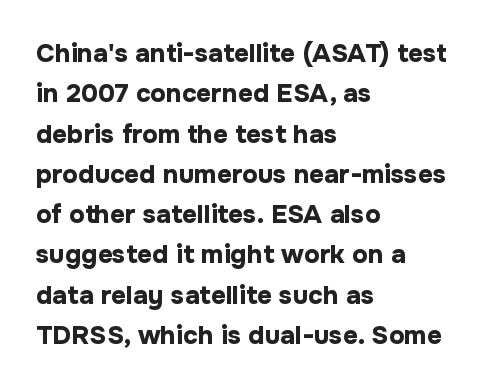
{"italic": "no", "bold": "yes", "underline": "no", "align": "left", "line_spacing": "normal", "line_spacing_ratio": 1.55, "letter_spacing": "normal", "letter_spacing_em": 0.0, "glyph_px": 26}
